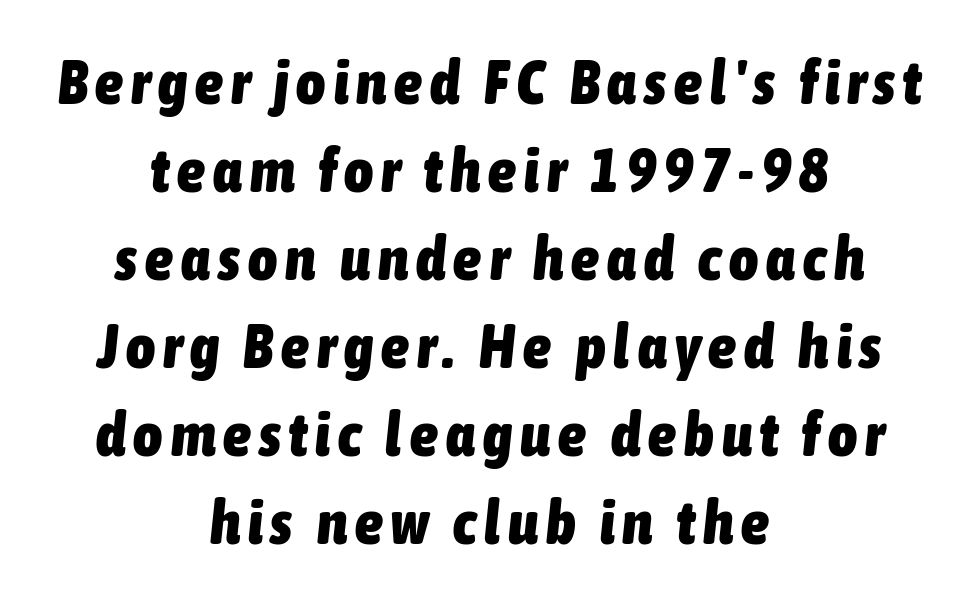
Strong, thick strokes mark this as bold type. Students, observe: this is what conventionally led text looks like. The glyphs are unaccompanied by any horizontal stroke below them. Which margin do the lines hug? Neither — every line sits in the middle. Proportional: the letters do not fall into vertical columns.
